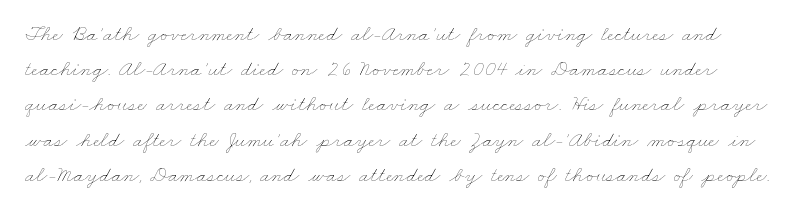
The image shows 22 px text type; set normal line spacing (1.6x), normal letter spacing, not underlined.
